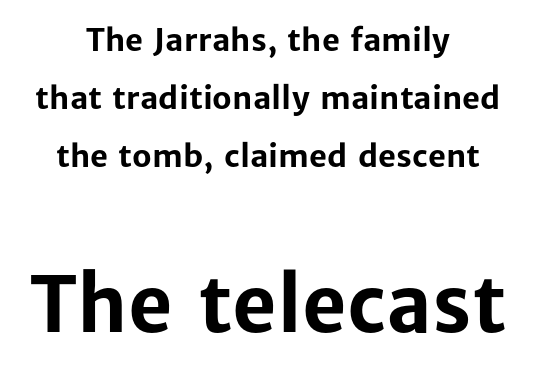
{"serif": "no", "italic": "no", "bold": "yes", "weight": "bold", "width": "normal", "stroke_contrast": "low", "x_height": "medium", "monospaced": "no", "underline": "no", "align": "center", "line_spacing_ratio": 1.87, "letter_spacing": "normal", "letter_spacing_em": 0.0, "larger_block": "second", "size_ratio": 2.48, "glyph_px": 77}
